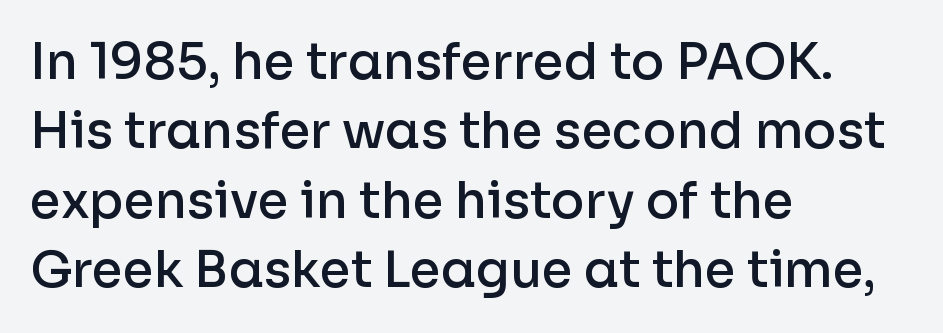
Q: Is the text bold? A: Semi-bold.
Q: Is the text italic (slanted)? A: No, it is upright.
Q: Is the typeface a serif or a sans-serif typeface? A: Sans-serif.
Q: Is the text underlined? A: No.
Q: How is the paragraph aligned? A: Left-aligned.
Q: Is the spacing between letters normal or unusually wide? A: Normal.
Q: Is the spacing between lines tight, normal or loose? A: Normal.
Q: Width (condensed, normal, or wide)? A: Normal.
Q: Stroke contrast? A: Low.
Q: x-height? A: Medium.
Q: Monospaced? A: No.
